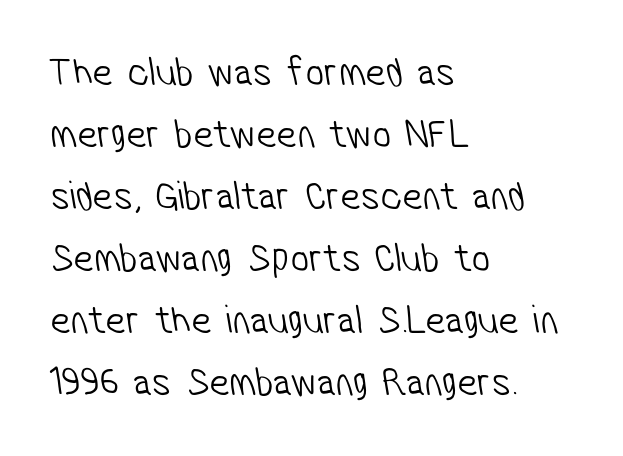
The image shows 41 px light, condensed sans-serif type; set left-aligned, normal line spacing (1.51x), normal letter spacing, not underlined; low stroke contrast and a medium x-height.
